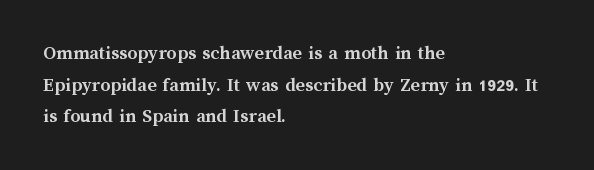
If you drew a line through each stem, it would be perfectly vertical. Nobody drew a line under any word here. A full-strength bold gives these letters their thick strokes. Honestly, the letter spacing is just normal — you wouldn't notice it. Left-aligned paragraph, ragged on the right.
